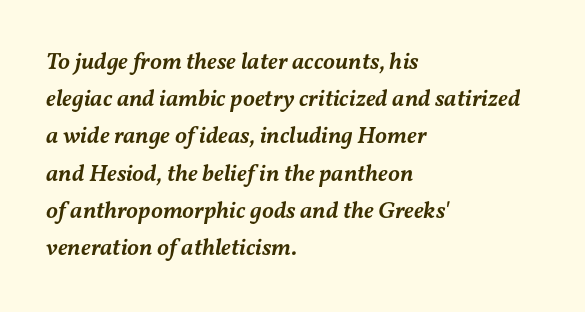
Beneath every word, the page is bare. The horizontal fit of the characters is conventional and even. Rendered with sloped, italic letterforms. Successive baselines arrive at the customary interval.
